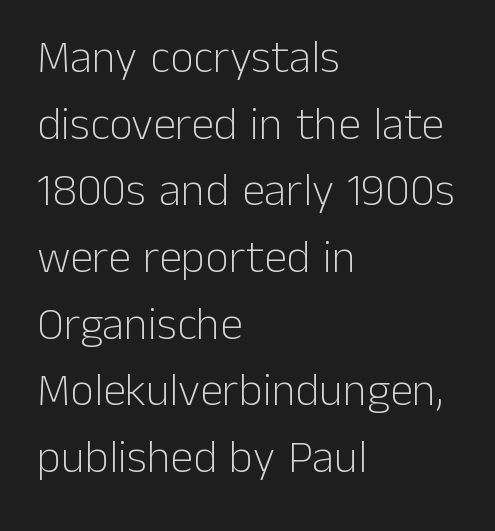
The image shows 46 px light sans-serif type, upright; set left-aligned, normal line spacing (1.45x), normal letter spacing, not underlined; low stroke contrast and a medium x-height.
